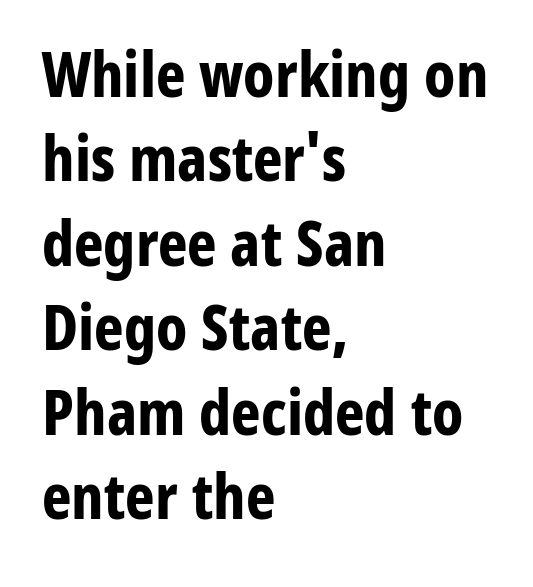
Q: Is the text bold? A: Yes.
Q: Is the text italic (slanted)? A: No, it is upright.
Q: Is the typeface a serif or a sans-serif typeface? A: Sans-serif.
Q: Is the text underlined? A: No.
Q: How is the paragraph aligned? A: Left-aligned.
Q: Is the spacing between letters normal or unusually wide? A: Normal.
Q: Is the spacing between lines tight, normal or loose? A: Normal.
Q: Width (condensed, normal, or wide)? A: Condensed.
Q: Stroke contrast? A: Low.
Q: x-height? A: Medium.
Q: Monospaced? A: No.
